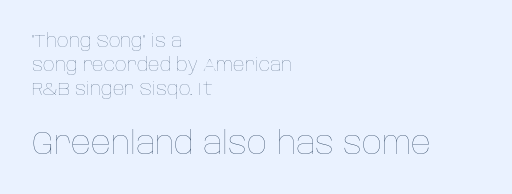
The letters sit at their default tracking, neither squeezed nor spread. Character size in the trailing block exceeds that of the leading block. Posture: straight, roman, zero tilt. The lines sit at an ordinary, default distance from one another.
